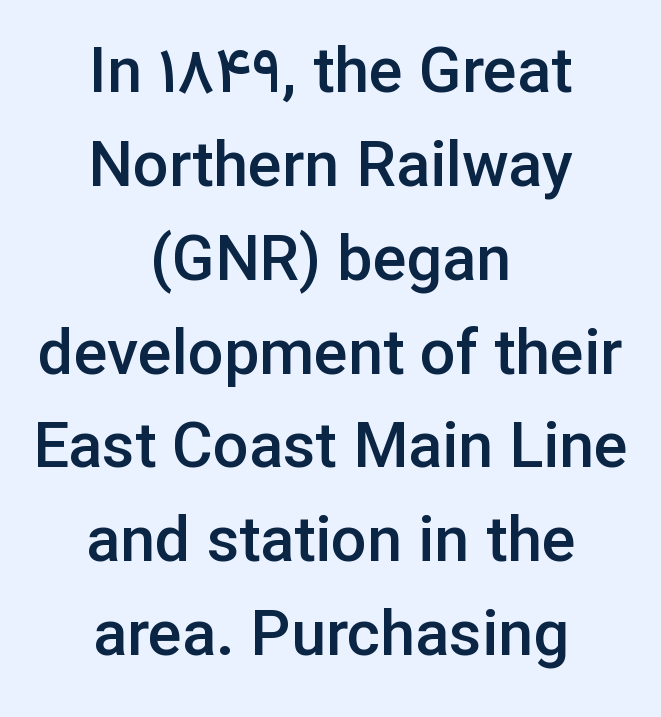
{"serif": "no", "italic": "no", "bold": "semi", "weight": "semibold", "width": "normal", "stroke_contrast": "low", "x_height": "medium", "monospaced": "no", "underline": "no", "align": "center", "line_spacing": "normal", "line_spacing_ratio": 1.49, "letter_spacing": "normal", "letter_spacing_em": 0.0, "glyph_px": 63}
